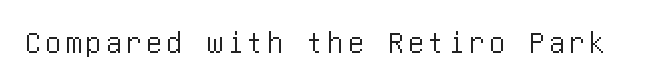
The image shows 32 px condensed sans-serif type, upright; set not underlined; low stroke contrast and a large x-height.
